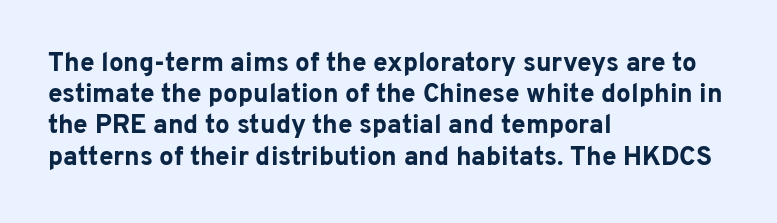
{"italic": "no", "bold": "yes", "underline": "no", "align": "left", "line_spacing_ratio": 1.2, "letter_spacing": "normal", "letter_spacing_em": 0.0, "glyph_px": 26}
